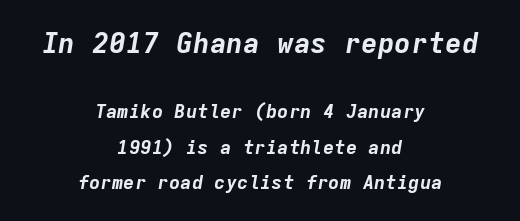
Short and long lines alike share a common midpoint. Italic: yes, the glyphs are oblique. Compared with typical body copy, the letter spacing here is the same. Every character here occupies the same horizontal width, giving the sample a typewriter-like rhythm. The characters look thick and weighty, a clear bold. The strip under each line holds only bare page.
